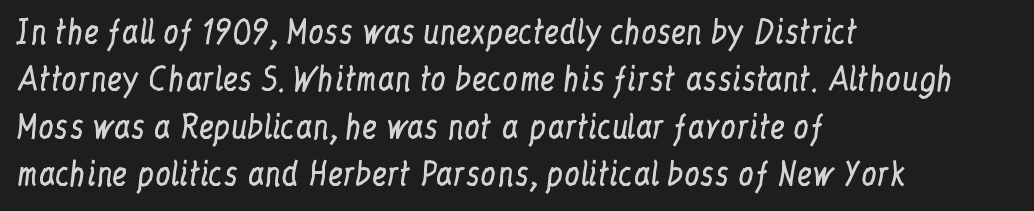
The image shows 31 px regular-weight, condensed serif type; set left-aligned, normal line spacing (1.53x), normal letter spacing, not underlined; low stroke contrast and a medium x-height.
